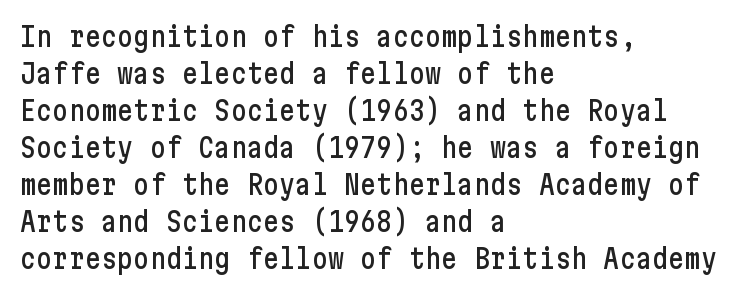
The image shows 27 px text type, upright; set left-aligned, normal line spacing (1.37x), normal letter spacing, not underlined.
